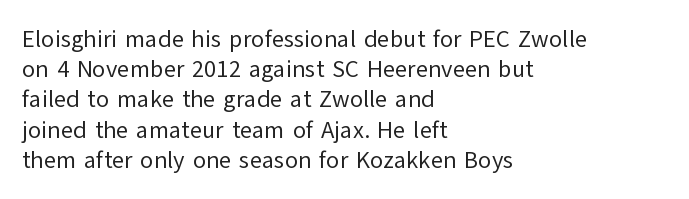
The image shows 24 px text type, upright; set left-aligned, normal line spacing (1.26x), normal letter spacing, not underlined.
